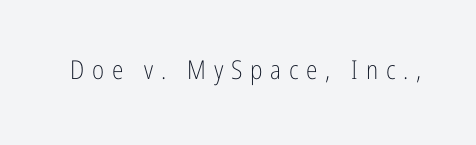
Glyph-to-glyph distance is far greater than everyday printed text. Nothing heavy about these letters — not bold at all. The gap between lines stays unmarked. The type sits square on the baseline with zero lean.
